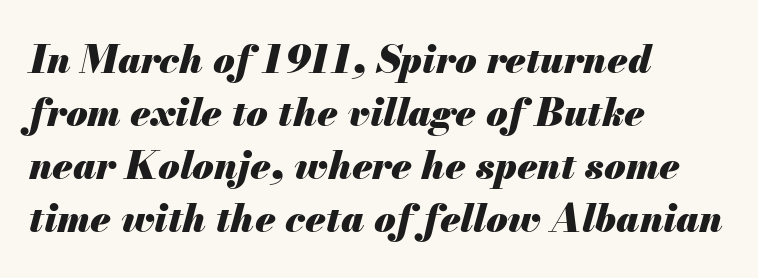
{"italic": "yes", "lean": "right", "slant_degrees": 13, "bold": "yes", "weight": "heavy", "width": "normal", "stroke_contrast": "medium", "x_height": "small", "monospaced": "no", "underline": "no", "align": "left", "line_spacing": "normal", "line_spacing_ratio": 1.36, "letter_spacing": "normal", "letter_spacing_em": 0.0, "glyph_px": 39}
